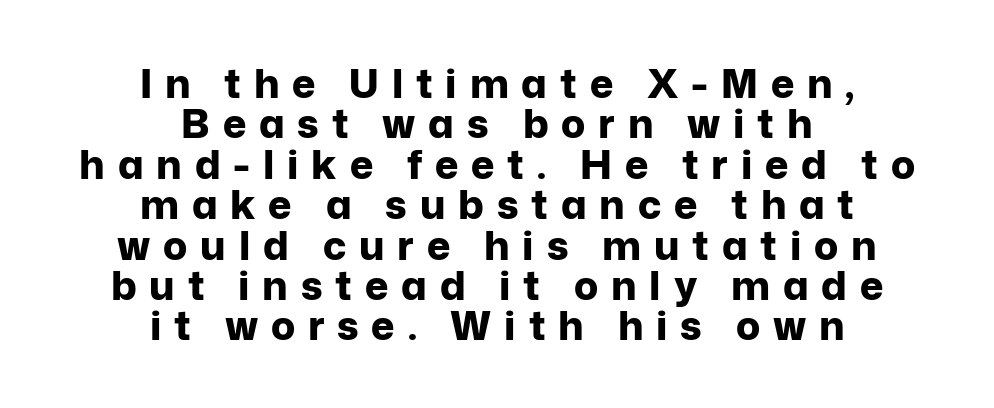
Posture: vertical. Strokes here are thick enough to call this a true bold. Compared with a flush-left layout, this one balances lines on the center instead. Font category for this specimen: sans-serif.
